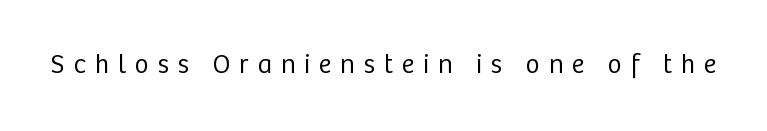
{"italic": "no", "bold": "no", "underline": "no", "letter_spacing": "wide", "letter_spacing_em": 0.33, "glyph_px": 27}
